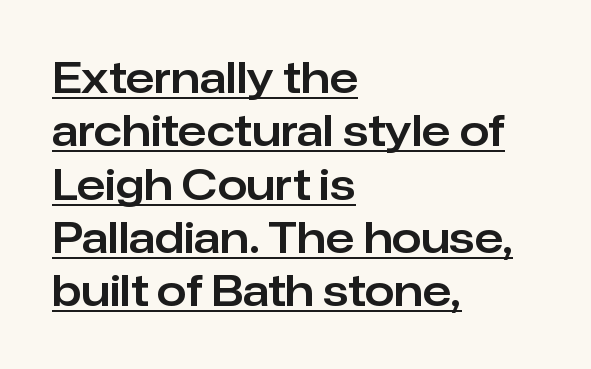
{"serif": "no", "italic": "no", "width": "normal", "stroke_contrast": "low", "x_height": "medium", "monospaced": "no", "underline": "yes", "align": "left", "line_spacing": "normal", "line_spacing_ratio": 1.27, "letter_spacing": "normal", "letter_spacing_em": 0.0, "glyph_px": 42}
